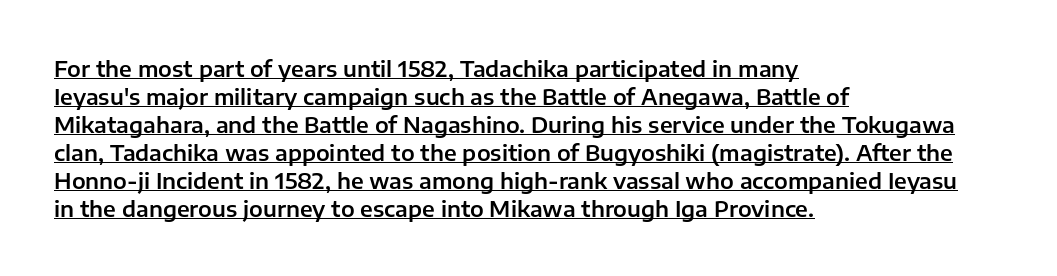
The gaps between neighbouring characters are ordinary and unremarkable. One-word summary of the alignment: left. How would I describe the line gaps? Plain and ordinary. Emphasis is given by a line drawn under the lettering. Every stem runs plumb, perpendicular to the baseline.
